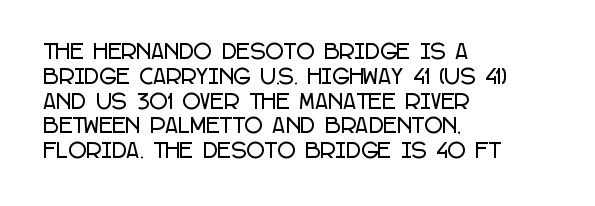
A roman cut, with each character standing at attention. The letters sit at their default tracking, neither squeezed nor spread. Compared with a centered layout, this one pins lines to the left instead. Clear beneath every line of the passage.
